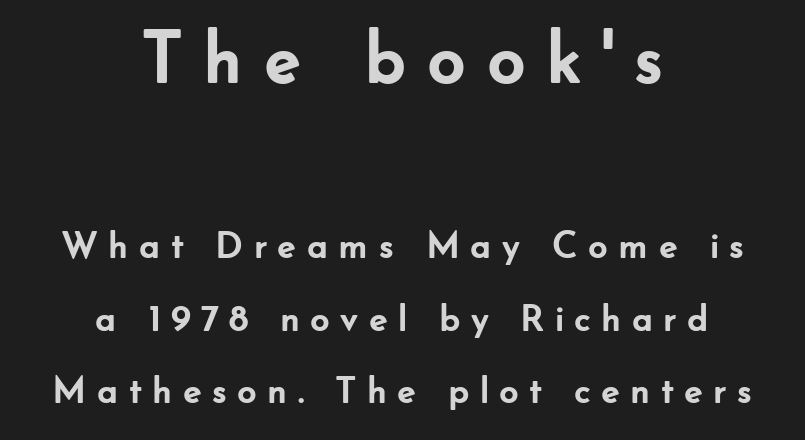
{"serif": "no", "italic": "no", "bold": "yes", "weight": "semibold", "width": "normal", "stroke_contrast": "low", "x_height": "small", "monospaced": "no", "underline": "no", "align": "center", "line_spacing": "loose", "line_spacing_ratio": 1.91, "letter_spacing": "wide", "letter_spacing_em": 0.25, "larger_block": "first", "size_ratio": 1.97, "glyph_px": 75}
